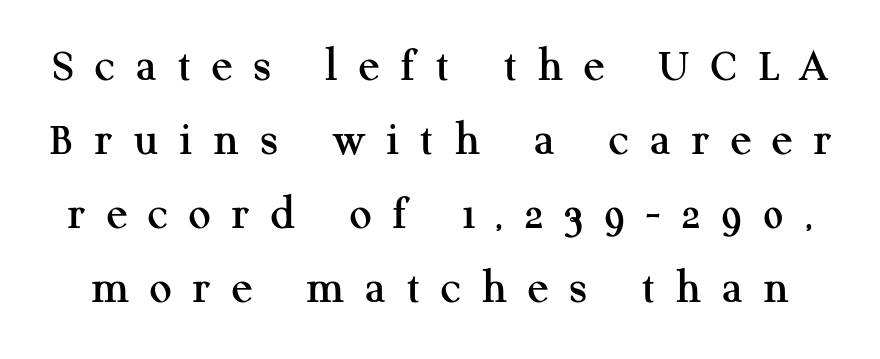
{"serif": "yes", "italic": "no", "width": "normal", "stroke_contrast": "medium", "x_height": "medium", "monospaced": "no", "underline": "no", "line_spacing": "normal", "line_spacing_ratio": 1.51, "letter_spacing": "wide", "letter_spacing_em": 0.43, "glyph_px": 49}
